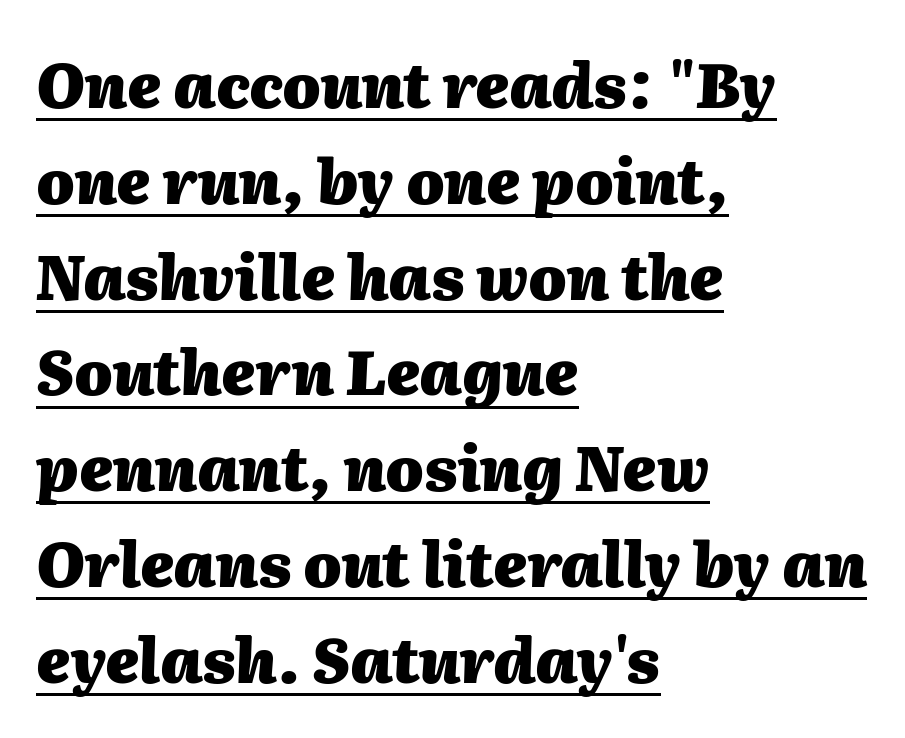
{"italic": "yes", "lean": "right", "slant_degrees": 2, "bold": "yes", "weight": "heavy", "width": "normal", "stroke_contrast": "medium", "x_height": "medium", "monospaced": "no", "underline": "yes", "align": "left", "line_spacing": "normal", "line_spacing_ratio": 1.57, "letter_spacing": "normal", "letter_spacing_em": 0.0, "glyph_px": 61}
